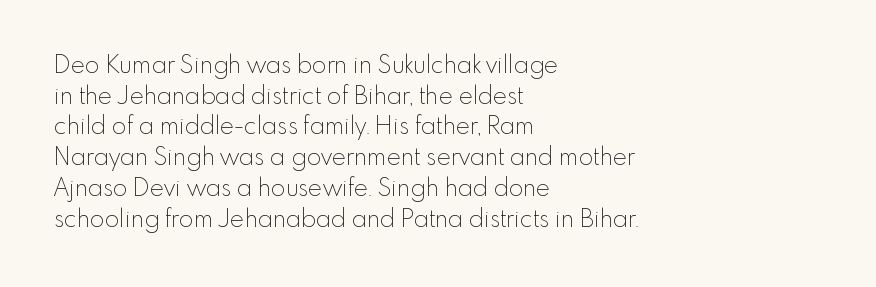
Is the type heavy? It reads as light-to-regular instead. Leftover space on each line is placed entirely after the last word. Characters follow at the spacing the type designer built in. The passage shown stacks its lines at a standard gap.
